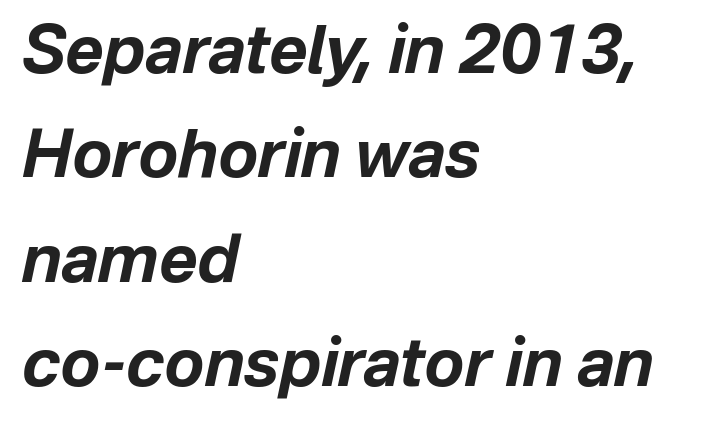
The image shows 66 px bold type, italic (leaning right); set left-aligned, normal line spacing (1.58x), normal letter spacing, not underlined; low stroke contrast and a medium x-height.
